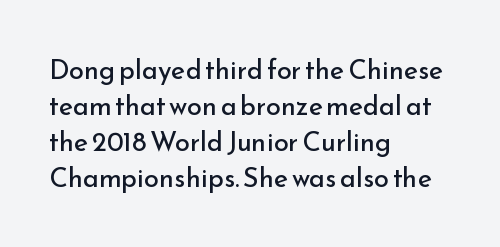
{"italic": "no", "bold": "no", "underline": "no", "align": "left", "line_spacing": "normal", "line_spacing_ratio": 1.33, "letter_spacing": "normal", "letter_spacing_em": 0.0, "glyph_px": 27}
